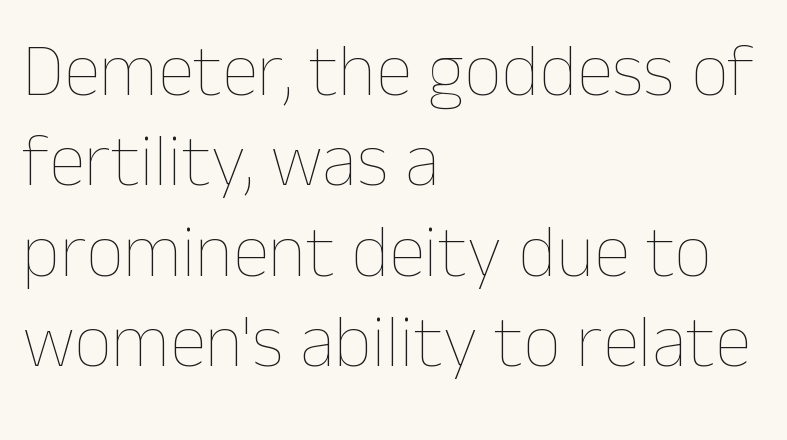
The image shows 74 px thin type, upright; set left-aligned, line spacing 1.22x, normal letter spacing, not underlined; low stroke contrast and a medium x-height.
